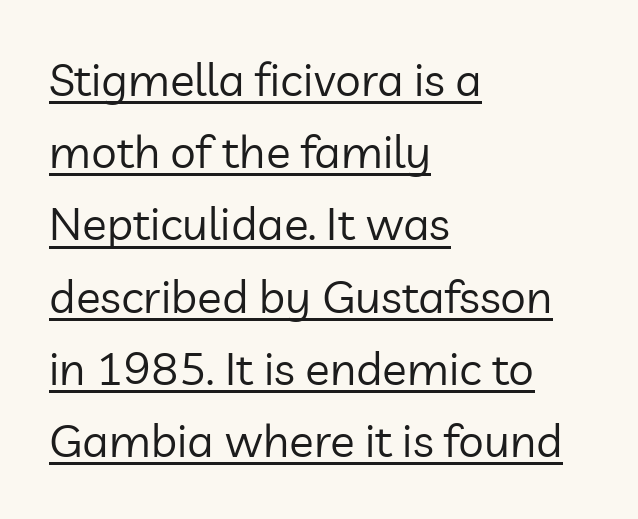
The image shows 46 px regular-weight sans-serif type, upright; set left-aligned, normal line spacing (1.57x), normal letter spacing, underlined; low stroke contrast and a medium x-height.
